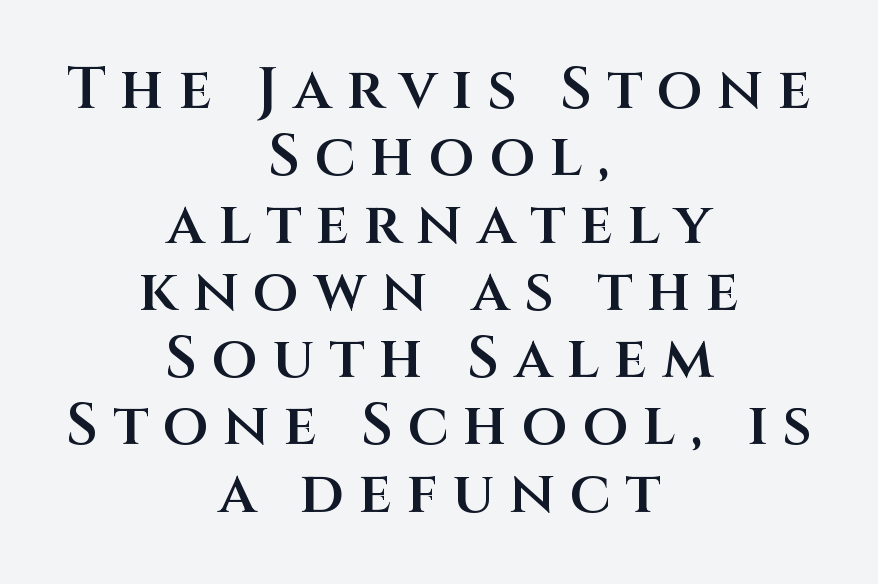
One-word summary of the alignment: center. Is this a sans? Yes — the strokes have no serifs. The type is letterspaced generously, with wide tracking. Upright lettering throughout. A clean baseline with only descenders dipping below it. I'd describe the lettering as semibold — firm but not a full bold.
